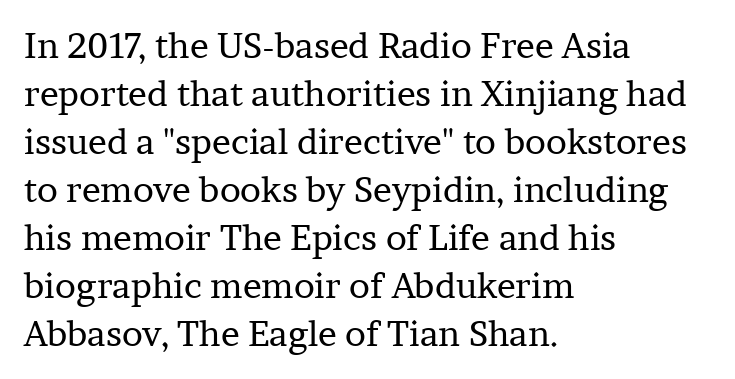
The space beneath each line is pristine and unruled. Every row of glyphs begins at an identical x-position on the left. The type sits square on the baseline with zero lean. Character widths vary here, with narrow letters taking less room than wide ones.
